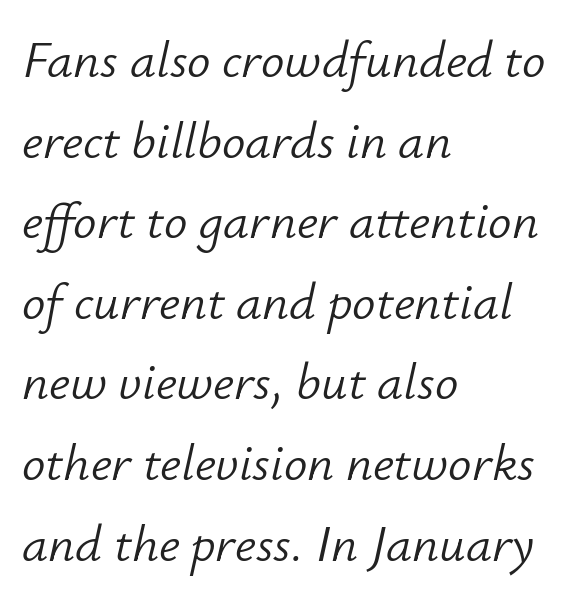
The rendering uses a moderate line-height, typical for paragraphs. The line texture is even and compact thanks to regular tracking. Stroke mass is kept to a normal reading level or below. Each letter keeps its own natural width here, so spacing adapts to shape. The foot of each line stays bare and open.
